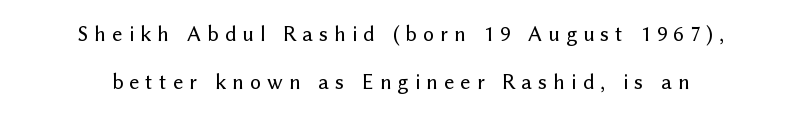
The passage shown has open, widely tracked lettering throughout. Ordinary non-slanted type is in use. Just letters on the line, the space beneath them empty. The rendering uses a large line-height, opening up the rows.
